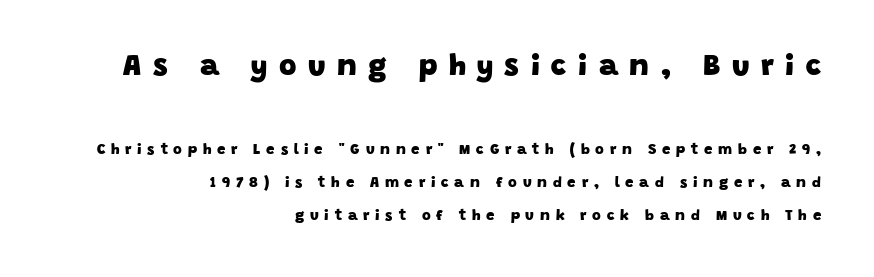
The image shows 30 px heavy sans-serif type; set right-aligned, loose line spacing (2.2x), unusually wide letter spacing (+0.38 em), not underlined; the first (top) block is 2.0x larger; low stroke contrast and a large x-height.
